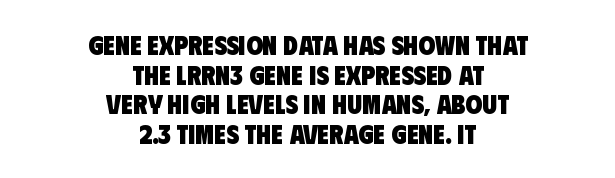
Words float on clear page, feet unadorned. Each glyph is drawn with heavy, bold strokes. You could barely slide anything between these rows. Casual observation: everything's sitting right in the middle.
